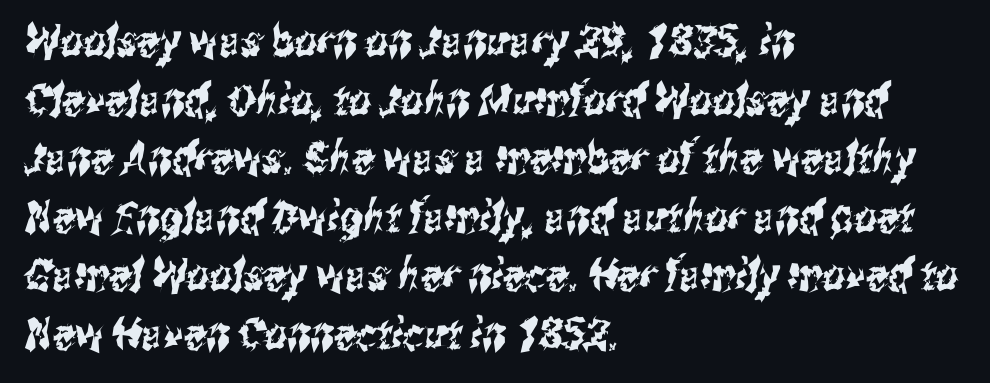
The image shows 44 px condensed sans-serif type; set left-aligned, normal line spacing (1.33x), normal letter spacing, not underlined; medium stroke contrast and a medium x-height.
